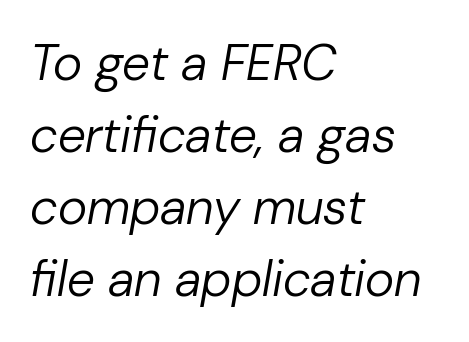
{"italic": "yes", "lean": "right", "slant_degrees": 10, "bold": "no", "weight": "regular", "width": "normal", "stroke_contrast": "low", "x_height": "medium", "monospaced": "no", "underline": "no", "align": "left", "line_spacing": "normal", "line_spacing_ratio": 1.44, "letter_spacing": "normal", "letter_spacing_em": 0.0, "glyph_px": 50}
